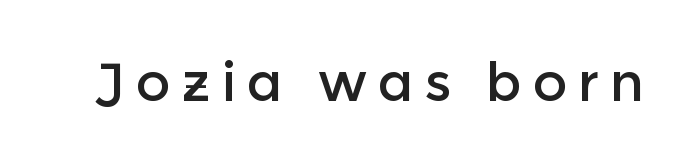
Q: Is the text italic (slanted)? A: No, it is upright.
Q: Is the typeface a serif or a sans-serif typeface? A: Sans-serif.
Q: Is the text underlined? A: No.
Q: Width (condensed, normal, or wide)? A: Normal.
Q: x-height? A: Medium.
Q: Monospaced? A: No.
